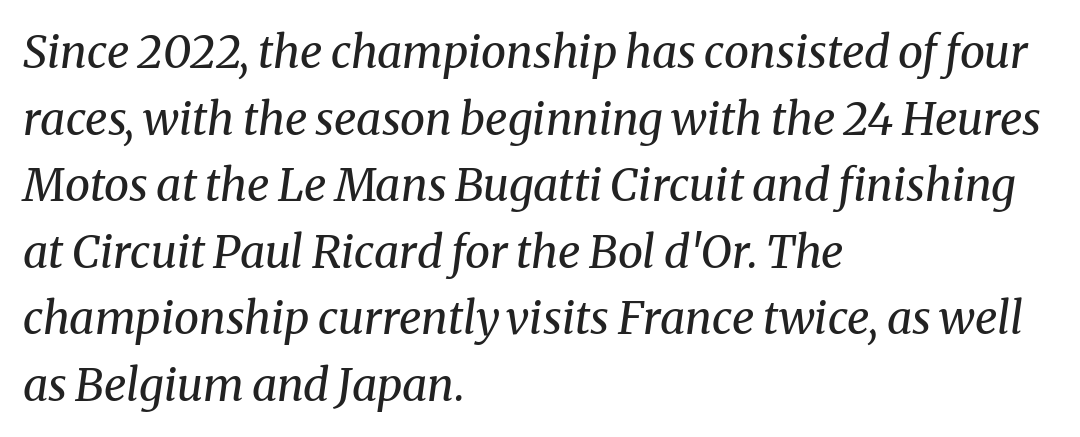
{"serif": "yes", "italic": "yes", "lean": "right", "slant_degrees": 8, "bold": "no", "weight": "regular", "width": "normal", "stroke_contrast": "medium", "x_height": "medium", "monospaced": "no", "underline": "no", "align": "left", "line_spacing": "normal", "line_spacing_ratio": 1.48, "letter_spacing": "normal", "letter_spacing_em": 0.0, "glyph_px": 45}
